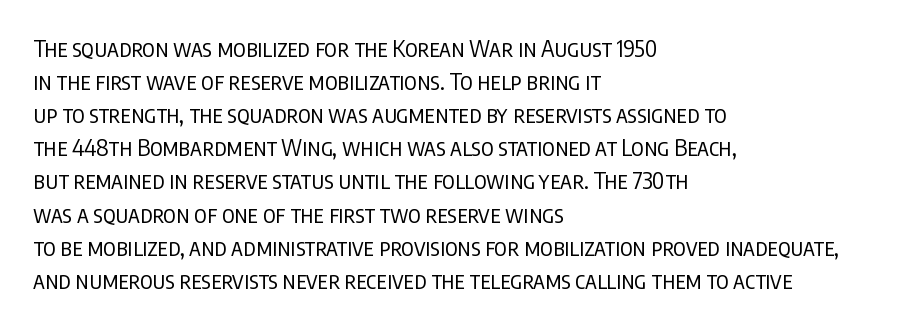
{"italic": "no", "bold": "no", "underline": "no", "align": "left", "line_spacing": "normal", "line_spacing_ratio": 1.44, "letter_spacing": "normal", "letter_spacing_em": 0.0, "glyph_px": 23}
